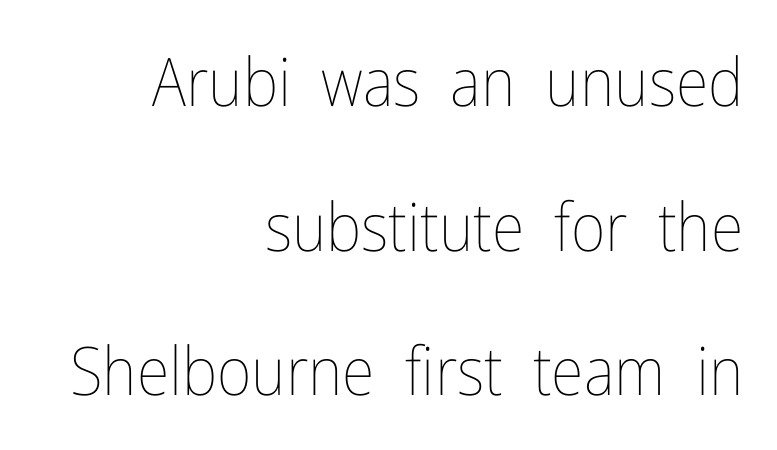
The image shows 67 px thin, condensed type, upright; set right-aligned, loose line spacing (2.16x), normal letter spacing, not underlined; low stroke contrast and a medium x-height.
